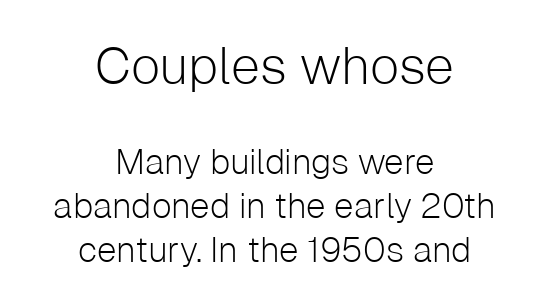
{"serif": "no", "italic": "no", "bold": "no", "weight": "light", "width": "normal", "stroke_contrast": "low", "x_height": "medium", "monospaced": "no", "underline": "no", "align": "center", "line_spacing": "normal", "line_spacing_ratio": 1.26, "letter_spacing": "normal", "letter_spacing_em": 0.0, "larger_block": "first", "size_ratio": 1.49, "glyph_px": 52}
